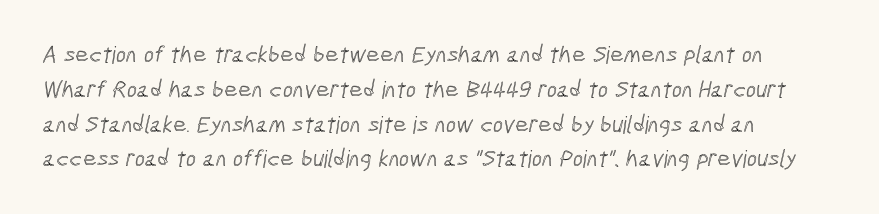
Line starts are locked; line ends wander. Does the leading feel generous? No, just average. Only glyphs here, with clear space below each row. This rendering leaves character spacing at its baseline value.
